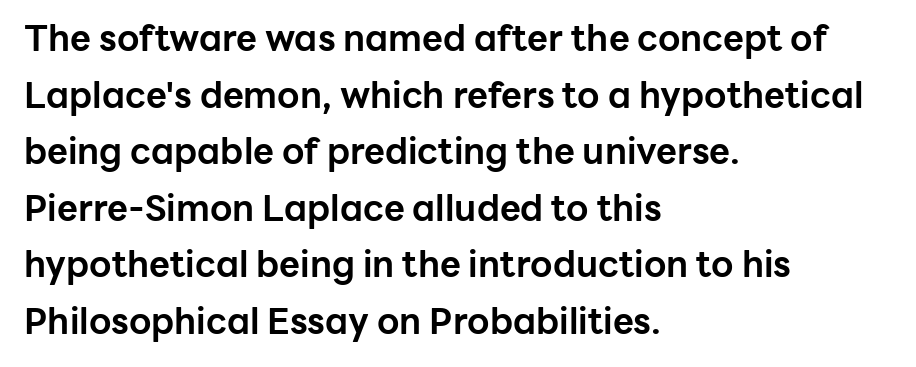
The image shows 36 px bold sans-serif type, upright; set left-aligned, normal line spacing (1.57x), normal letter spacing, not underlined; low stroke contrast and a medium x-height.
